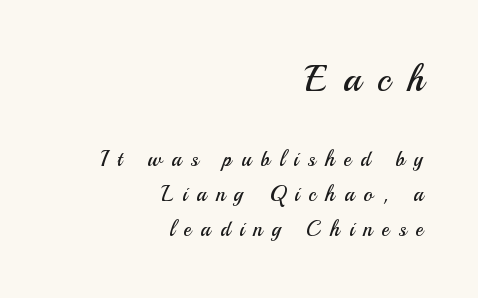
{"serif": "no", "bold": "no", "weight": "regular", "width": "normal", "stroke_contrast": "medium", "x_height": "small", "monospaced": "no", "underline": "no", "align": "right", "line_spacing": "normal", "line_spacing_ratio": 1.66, "letter_spacing": "wide", "letter_spacing_em": 0.45, "larger_block": "first", "size_ratio": 1.76, "glyph_px": 37}
